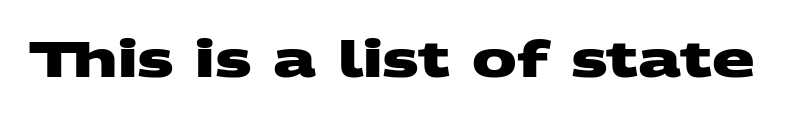
Unmarked baselines from the first word to the last. Are there feet on the stems? There aren't — it's a sans. These lines carry a lot of weight — the face is fully bold. Note the varied advance widths — an 'i' is clearly narrower than an 'm'.
